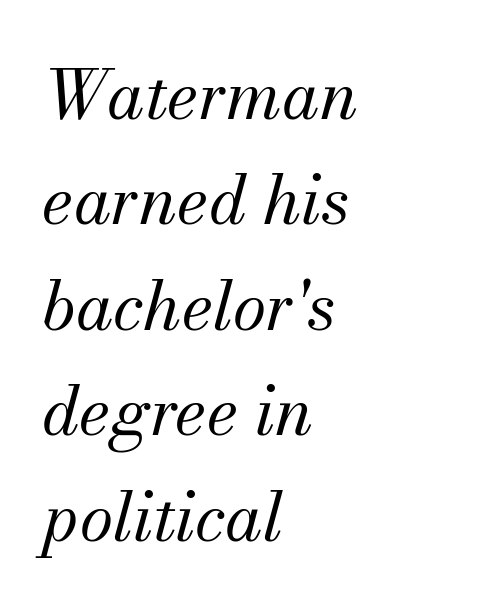
{"serif": "yes", "italic": "yes", "lean": "right", "slant_degrees": 13, "bold": "no", "weight": "regular", "width": "normal", "stroke_contrast": "medium", "x_height": "small", "monospaced": "no", "underline": "no", "align": "left", "line_spacing": "normal", "line_spacing_ratio": 1.55, "letter_spacing": "normal", "letter_spacing_em": 0.0, "glyph_px": 68}
